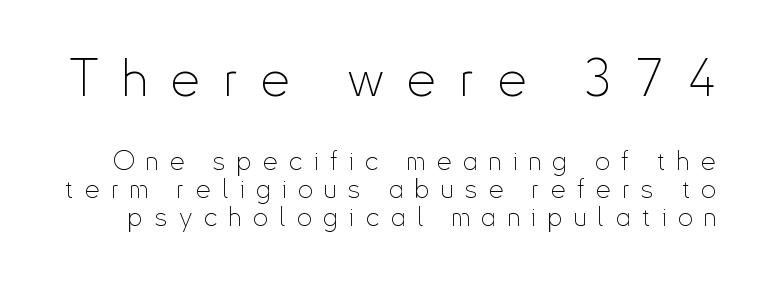
{"serif": "no", "italic": "no", "bold": "no", "weight": "thin", "width": "condensed", "stroke_contrast": "low", "x_height": "small", "monospaced": "no", "underline": "no", "line_spacing": "tight", "line_spacing_ratio": 1.07, "letter_spacing": "wide", "letter_spacing_em": 0.44, "larger_block": "first", "size_ratio": 2.0, "glyph_px": 52}
